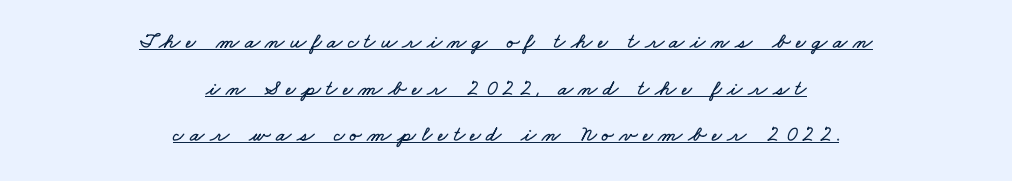
The leading is generous, giving the passage an open texture. The rendering inserts visible extra space after every character. The typesetter has applied underlining to the passage shown. Leftover space on each line is divided equally before and after the words.
